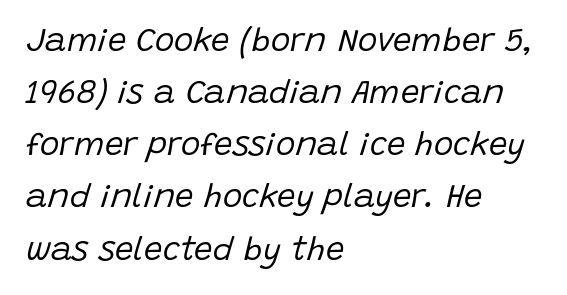
The image shows 33 px regular-weight type, italic (leaning right); set left-aligned, normal line spacing (1.58x), normal letter spacing, not underlined; low stroke contrast and a large x-height.
